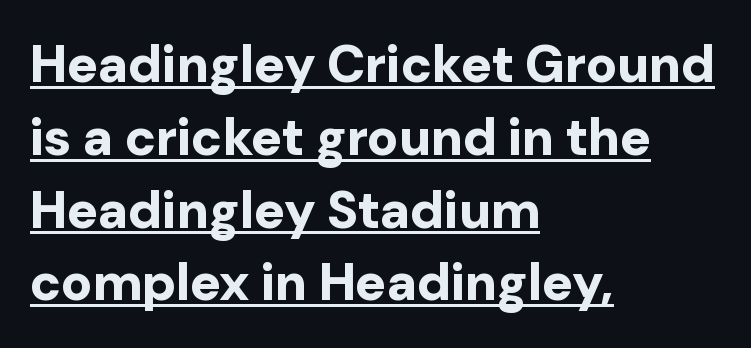
The face used here is proportionally spaced, like ordinary book or web type. Where is the straight margin? On the left. Somebody hit Ctrl+U on this one — the words are underlined. The text was rendered using a sans face with plain stroke endings. The letters stand upright; this is a roman face. The line-height multiplier appears to be the usual default.
